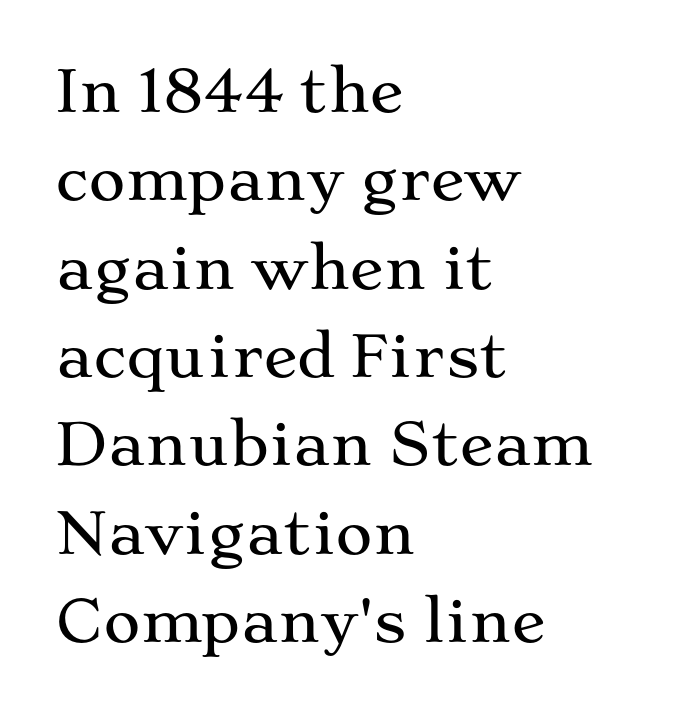
Q: Is the text italic (slanted)? A: No, it is upright.
Q: Is the typeface a serif or a sans-serif typeface? A: Serif.
Q: Is the text underlined? A: No.
Q: How is the paragraph aligned? A: Left-aligned.
Q: Is the spacing between letters normal or unusually wide? A: Normal.
Q: Is the spacing between lines tight, normal or loose? A: Normal.
Q: Width (condensed, normal, or wide)? A: Wide.
Q: Stroke contrast? A: Medium.
Q: x-height? A: Medium.
Q: Monospaced? A: No.
